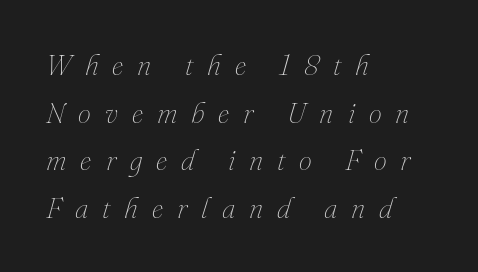
{"italic": "yes", "lean": "right", "slant_degrees": 16, "bold": "no", "weight": "thin", "width": "normal", "stroke_contrast": "medium", "x_height": "small", "monospaced": "no", "underline": "no", "align": "left", "line_spacing": "normal", "line_spacing_ratio": 1.64, "letter_spacing": "wide", "letter_spacing_em": 0.48, "glyph_px": 29}
